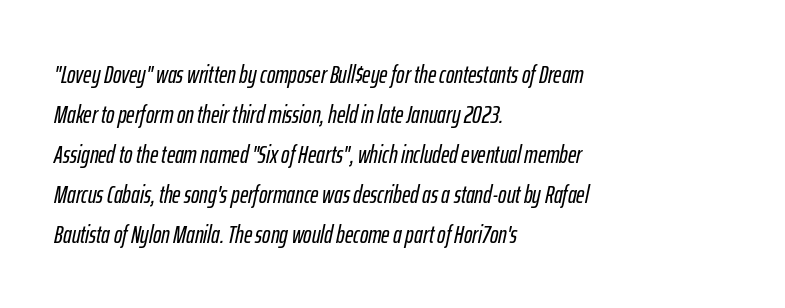
Q: Is the text italic (slanted)? A: Yes, it leans right by about 12 degrees.
Q: Is the text underlined? A: No.
Q: How is the paragraph aligned? A: Left-aligned.
Q: Is the spacing between letters normal or unusually wide? A: Normal.
Q: Is the spacing between lines tight, normal or loose? A: Normal.
